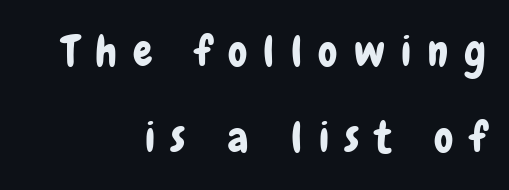
A student would call this right alignment; a typographer would say flush right, rag left. Anything drawn beneath the words? Only blank space. Is the letter spacing exaggerated? Yes — the characters are pushed far apart. The text was rendered using a sans face with plain stroke endings. The typography opts for an upright posture over an oblique one.
